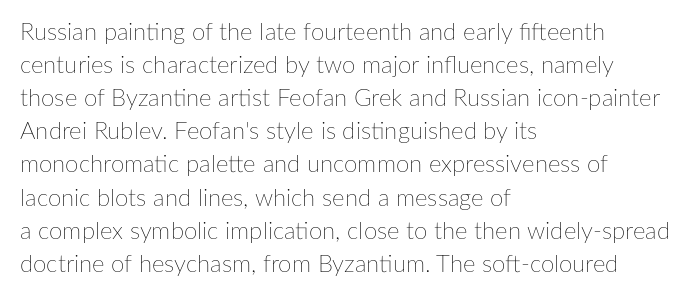
The image shows 24 px text type, upright; set left-aligned, normal line spacing (1.38x), normal letter spacing, not underlined.
